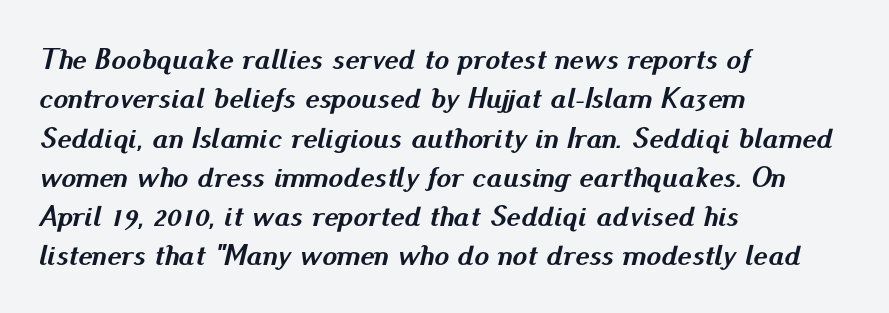
The rag falls on the right side of this text block. The line texture is even and compact thanks to regular tracking. Nobody drew a line under any word here. Heavy-handed strokes throughout: this text is bold.
